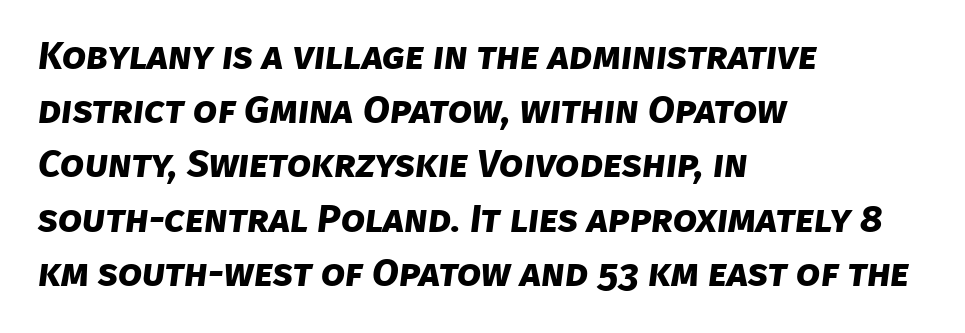
Q: Is the text bold? A: Yes.
Q: Is the typeface a serif or a sans-serif typeface? A: Sans-serif.
Q: Is the text underlined? A: No.
Q: How is the paragraph aligned? A: Left-aligned.
Q: Is the spacing between letters normal or unusually wide? A: Normal.
Q: Is the spacing between lines tight, normal or loose? A: Normal.
Q: Width (condensed, normal, or wide)? A: Normal.
Q: Stroke contrast? A: Low.
Q: x-height? A: Large.
Q: Monospaced? A: No.
